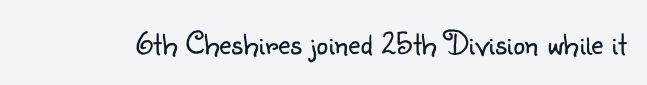
Q: Is the text bold? A: No.
Q: Is the text italic (slanted)? A: No, it is upright.
Q: Is the typeface a serif or a sans-serif typeface? A: Sans-serif.
Q: Is the text underlined? A: No.
Q: Is the spacing between letters normal or unusually wide? A: Normal.
Q: Width (condensed, normal, or wide)? A: Normal.
Q: Stroke contrast? A: Low.
Q: x-height? A: Small.
Q: Monospaced? A: No.
